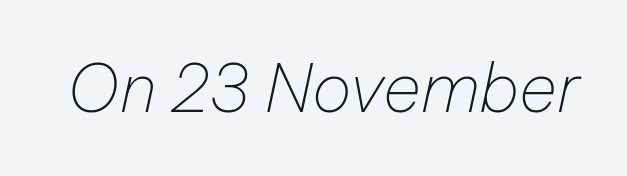
If you drew a line through each stem, it would be angled. Clear beneath every line of the passage. The weight would be labelled regular, book, light, or lighter still. Look at the tracking — it's just the regular setting, nothing added. A typesetter would call this proportional, since set widths differ per character.
